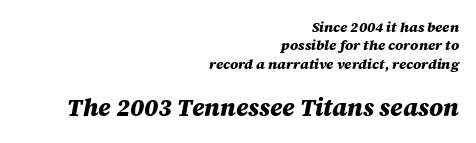
The passage is arranged like a letterhead date or caption credit — flush right. One glance says typical: line gaps are just what's usual. The zone under the glyphs is completely vacant. Of the two passages, the one underneath uses the larger point size. If you drew a line through each stem, it would be angled. Short note: letters normally spaced.
